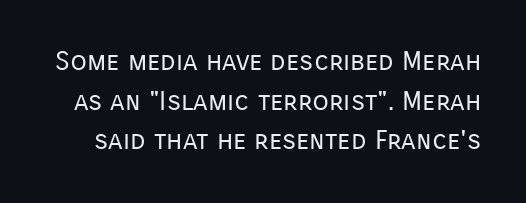
{"italic": "no", "bold": "no", "underline": "no", "line_spacing": "normal", "line_spacing_ratio": 1.47, "letter_spacing": "normal", "letter_spacing_em": 0.0, "glyph_px": 27}
